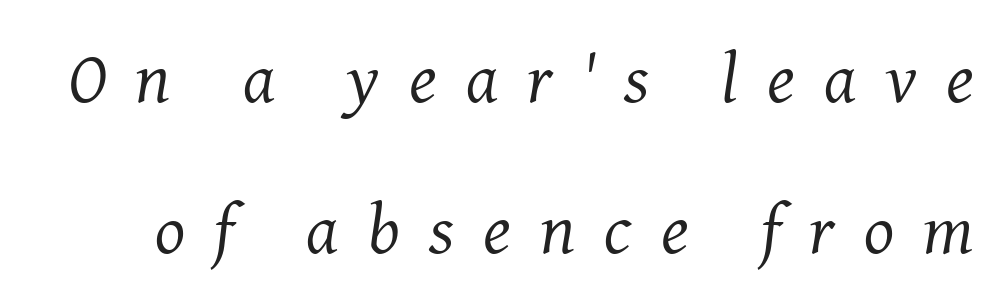
The image shows 71 px regular-weight serif type, italic (leaning right); set loose line spacing (2.13x), unusually wide letter spacing (+0.41 em), not underlined; medium stroke contrast and a medium x-height.
